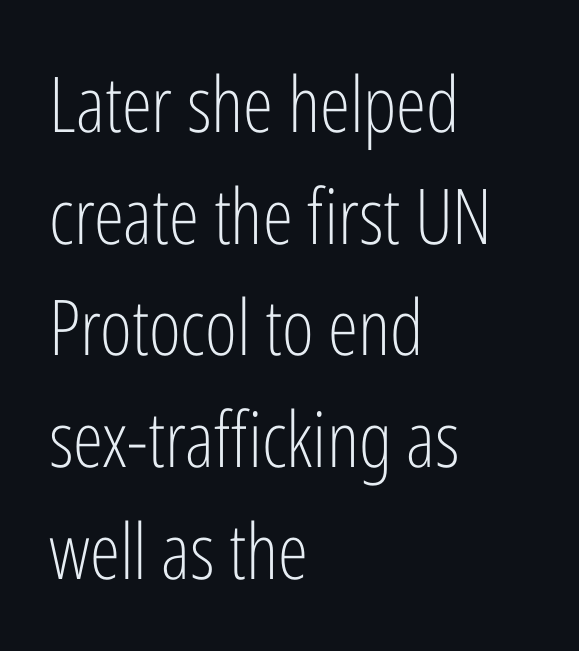
The image shows 77 px light, condensed sans-serif type, upright; set left-aligned, normal line spacing (1.45x), normal letter spacing, not underlined; low stroke contrast and a medium x-height.
